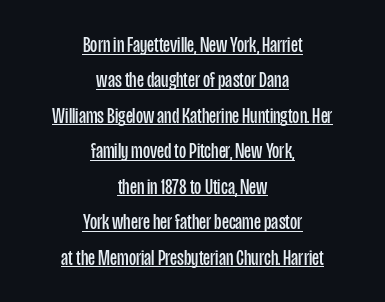
The image shows 22 px text type, upright; set centered, normal line spacing (1.61x), normal letter spacing, underlined.
